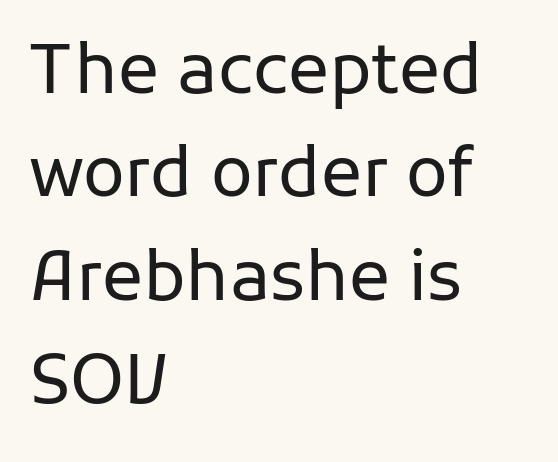
The image shows 69 px regular-weight sans-serif type, upright; set left-aligned, normal line spacing (1.5x), normal letter spacing, not underlined; low stroke contrast and a medium x-height.
